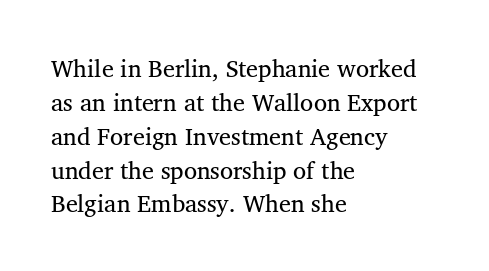
{"bold": "no", "underline": "no", "align": "left", "line_spacing": "normal", "line_spacing_ratio": 1.41, "letter_spacing": "normal", "letter_spacing_em": 0.0, "glyph_px": 24}
